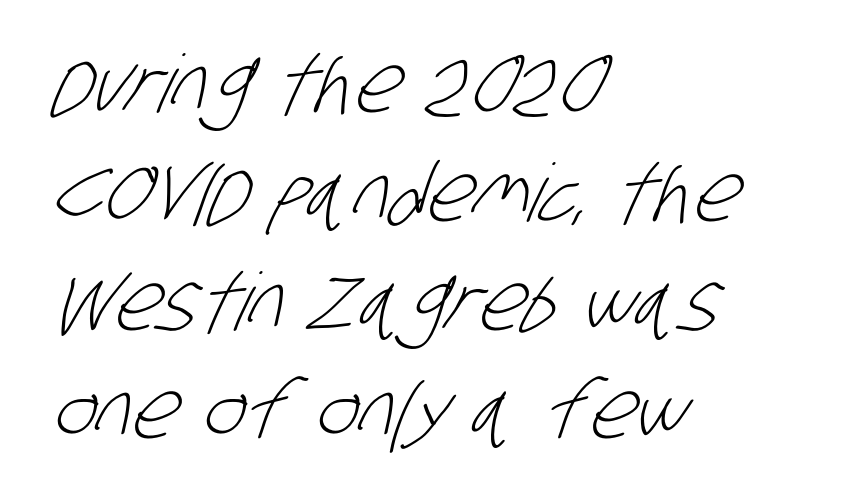
Q: Is the text bold? A: No.
Q: Is the typeface a serif or a sans-serif typeface? A: Sans-serif.
Q: Is the text underlined? A: No.
Q: How is the paragraph aligned? A: Left-aligned.
Q: Is the spacing between letters normal or unusually wide? A: Normal.
Q: Is the spacing between lines tight, normal or loose? A: Normal.
Q: Width (condensed, normal, or wide)? A: Condensed.
Q: Stroke contrast? A: Low.
Q: x-height? A: Large.
Q: Monospaced? A: No.
